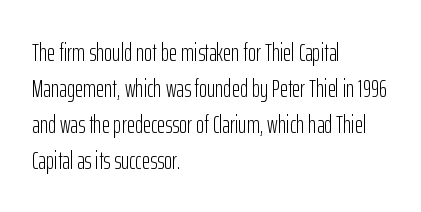
The rendering anchors every line to the left-hand side. Words appear dense and cohesive because spacing is normal. Does the leading feel generous? No, just average. A quiet, ordinary-to-light weight characterises the typeface.
